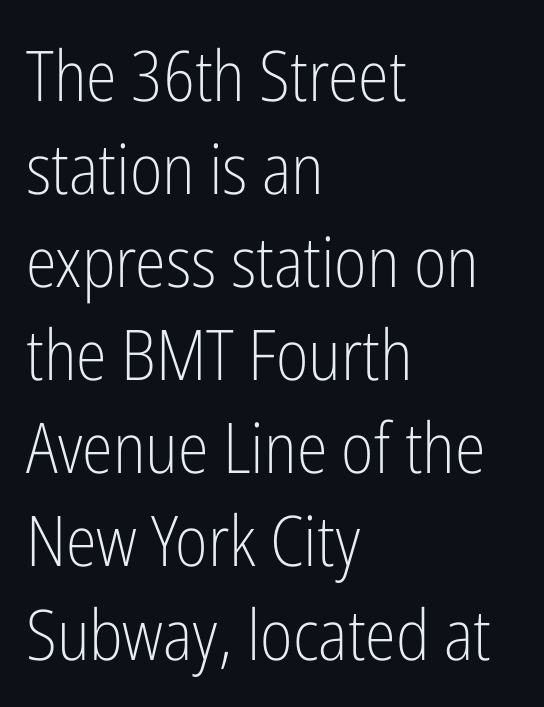
The image shows 70 px light, condensed sans-serif type, upright; set left-aligned, normal line spacing (1.33x), normal letter spacing, not underlined; low stroke contrast and a medium x-height.
